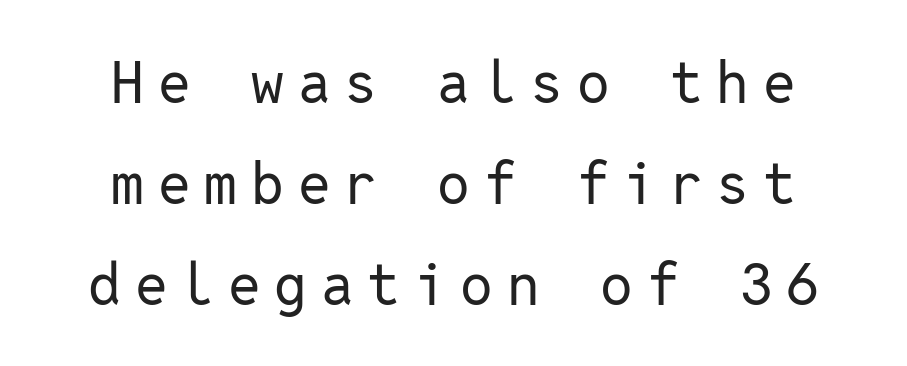
Vertical strokes here are truly vertical. A sans-serif font was chosen for this passage. Do the characters align in a grid? Yes, the font is monospaced. Each stroke keeps to a modest, everyday thickness or less. A centered setting, common on invitations and titles, is used for this passage. This rendering features lettering with no underline.
